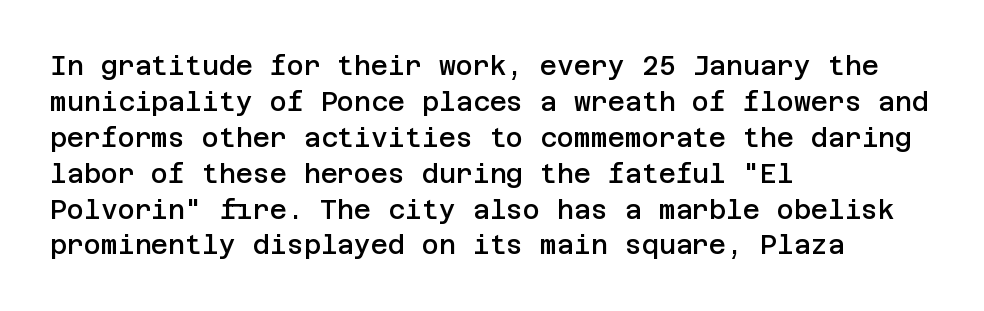
{"italic": "no", "bold": "semi", "underline": "no", "align": "left", "line_spacing": "normal", "line_spacing_ratio": 1.38, "letter_spacing": "normal", "letter_spacing_em": 0.0, "glyph_px": 26}
